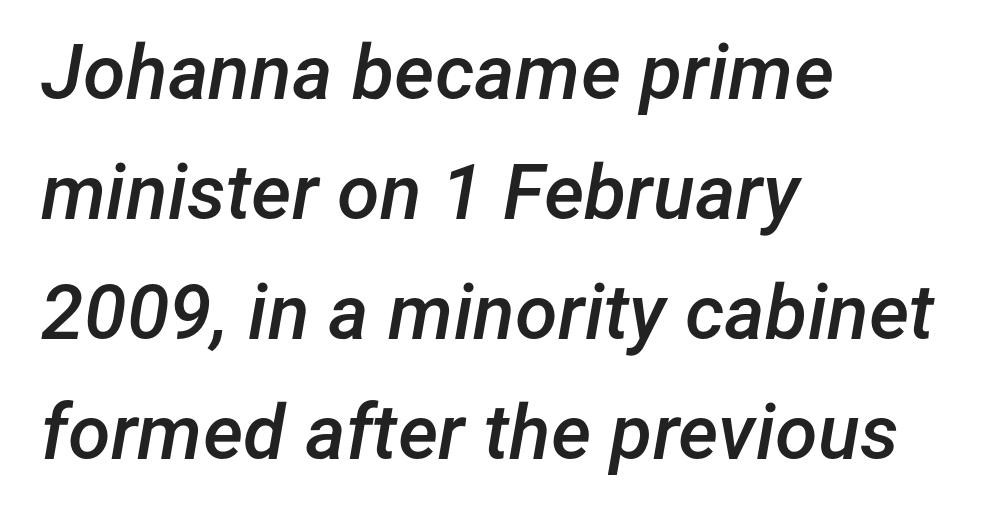
The image shows 77 px semibold type, italic (leaning right); set left-aligned, normal line spacing (1.56x), normal letter spacing, not underlined; low stroke contrast and a medium x-height.
